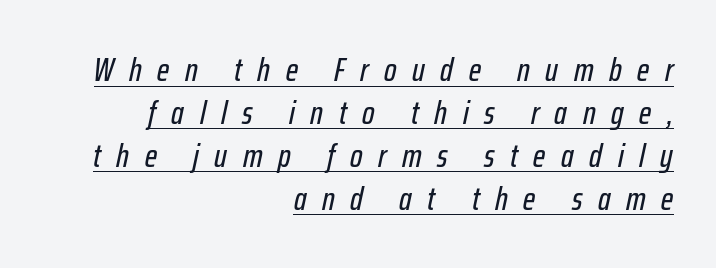
The image shows 33 px condensed type, italic (leaning right); set right-aligned, normal line spacing (1.3x), unusually wide letter spacing (+0.47 em), underlined; low stroke contrast and a medium x-height.
